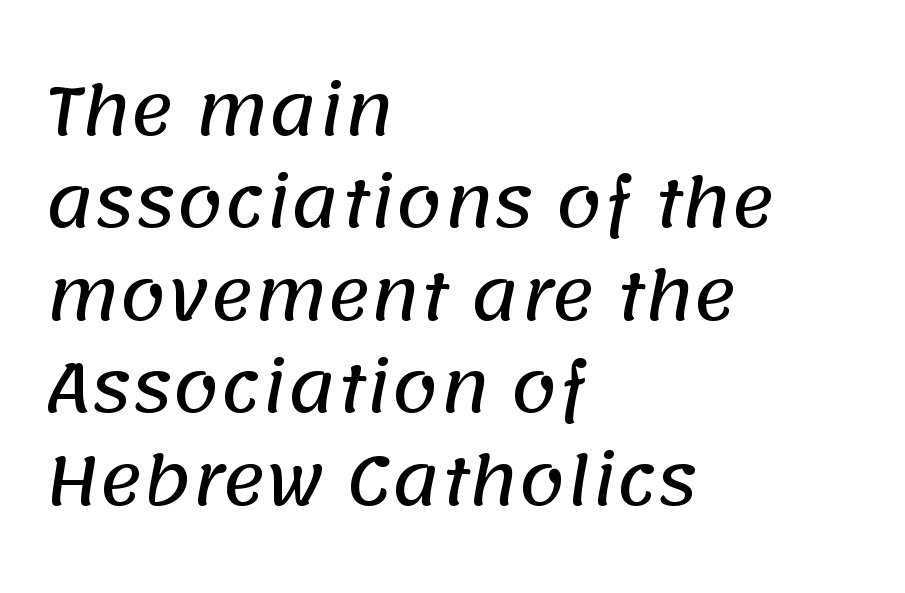
Q: Is the typeface a serif or a sans-serif typeface? A: Sans-serif.
Q: Is the text underlined? A: No.
Q: How is the paragraph aligned? A: Left-aligned.
Q: Is the spacing between letters normal or unusually wide? A: Normal.
Q: Is the spacing between lines tight, normal or loose? A: Normal.
Q: Width (condensed, normal, or wide)? A: Normal.
Q: Stroke contrast? A: Low.
Q: x-height? A: Large.
Q: Monospaced? A: No.
